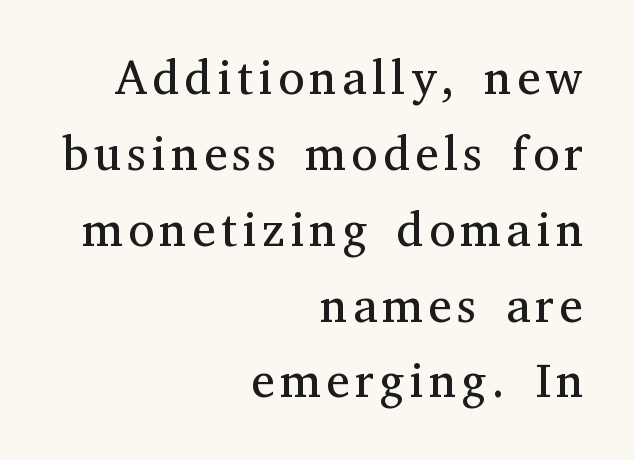
The image shows 48 px regular-weight serif type, upright; set right-aligned, normal line spacing (1.58x), not underlined; medium stroke contrast and a medium x-height.
